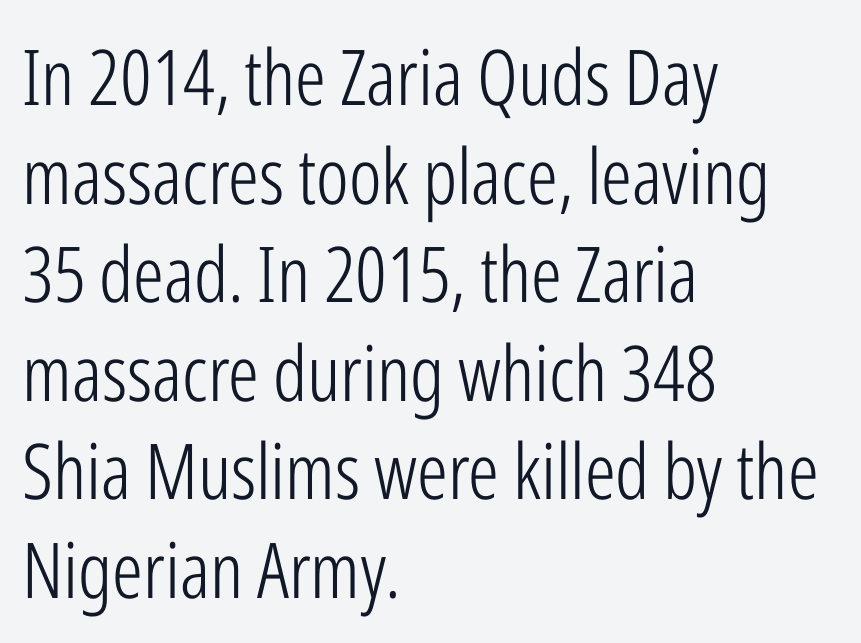
The image shows 77 px light, condensed sans-serif type, upright; set left-aligned, normal line spacing (1.28x), normal letter spacing, not underlined; low stroke contrast and a medium x-height.
